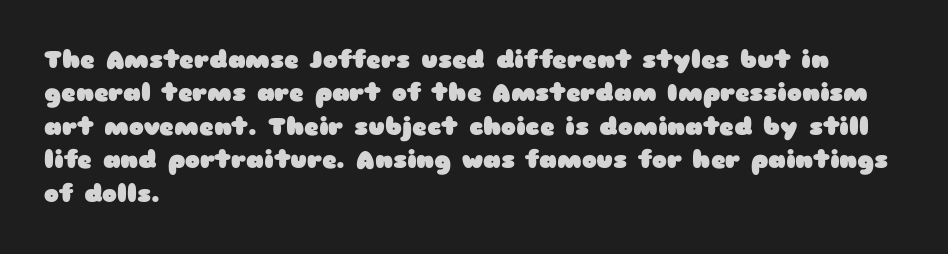
Notice how the passage keeps a crisp vertical edge on the left only. Ordinary non-slanted type is in use. This sample uses plain, unmodified letter spacing. Strong, thick strokes mark this as bold type. Normally led — the rows are evenly, conventionally spaced.
